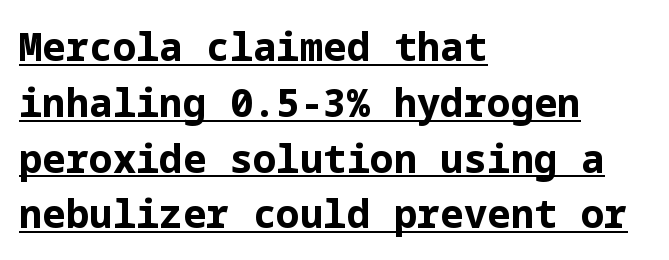
The image shows 39 px bold sans-serif type, upright; set left-aligned, normal line spacing (1.43x), normal letter spacing, underlined; low stroke contrast and a medium x-height.
